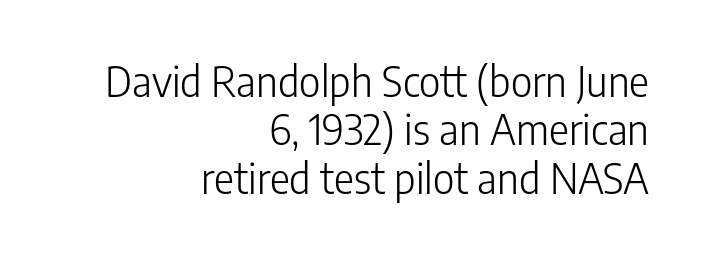
The specimen reads as upright at a glance. Weight: not bold — regular or lighter. Words appear dense and cohesive because spacing is normal. A typesetter would call this proportional, since set widths differ per character. Compared with a flush-left layout, this one pins lines to the opposite, right side.
